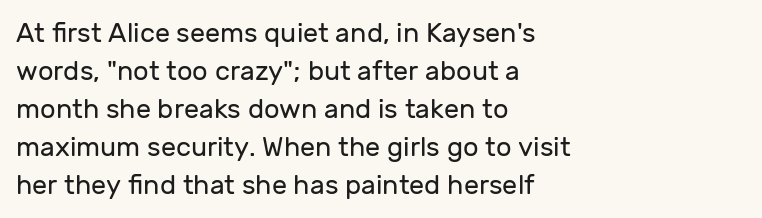
The image shows 27 px text type, upright; set left-aligned, normal line spacing (1.41x), normal letter spacing, not underlined.
